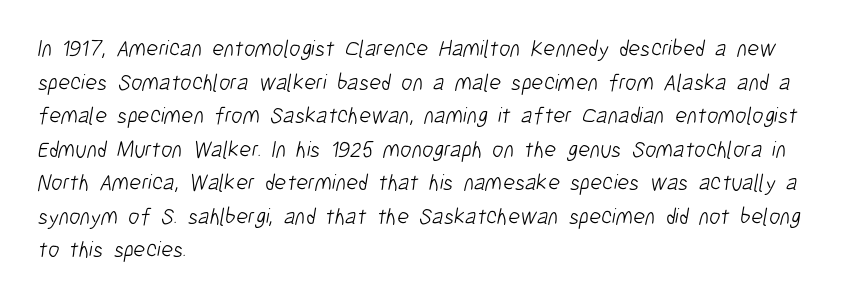
The image shows 23 px text type; set left-aligned, normal line spacing (1.46x), normal letter spacing, not underlined.
